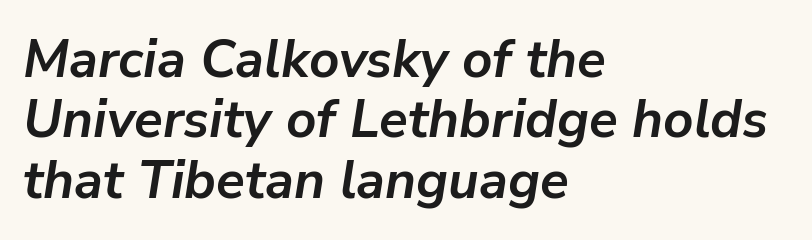
The image shows 53 px semibold type, italic (leaning right); set left-aligned, tight line spacing (1.14x), normal letter spacing, not underlined; low stroke contrast and a medium x-height.
